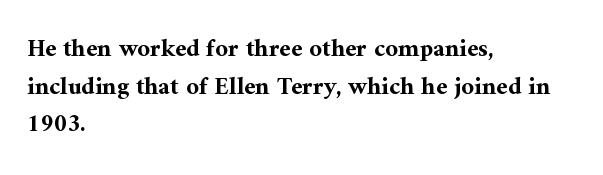
{"italic": "no", "bold": "yes", "underline": "no", "align": "left", "line_spacing": "normal", "line_spacing_ratio": 1.51, "letter_spacing": "normal", "letter_spacing_em": 0.0, "glyph_px": 25}
